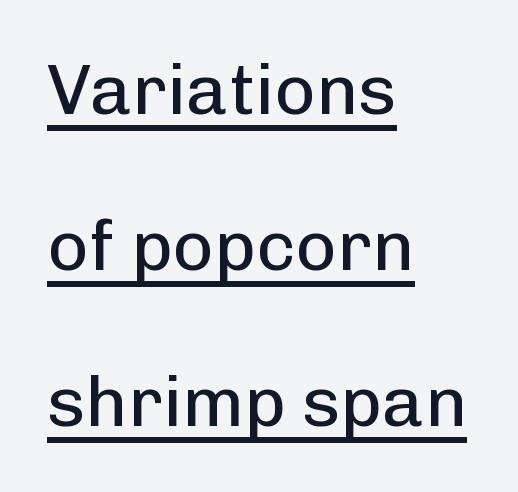
The image shows 71 px regular-weight sans-serif type, upright; set left-aligned, loose line spacing (2.2x), normal letter spacing, underlined; low stroke contrast and a medium x-height.
